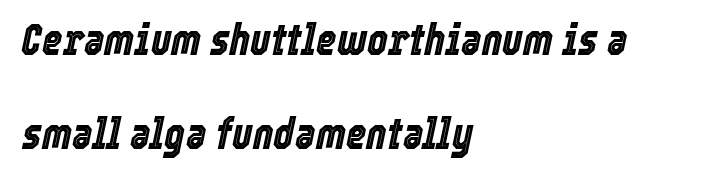
Looks like regular typesetting: each glyph gets only the width it needs. The paragraph shown leans on its left margin. Nothing unusual about the tracking: characters are spaced as the font intends. The leading is generous, giving the passage an open texture. Quick note: underline off.
